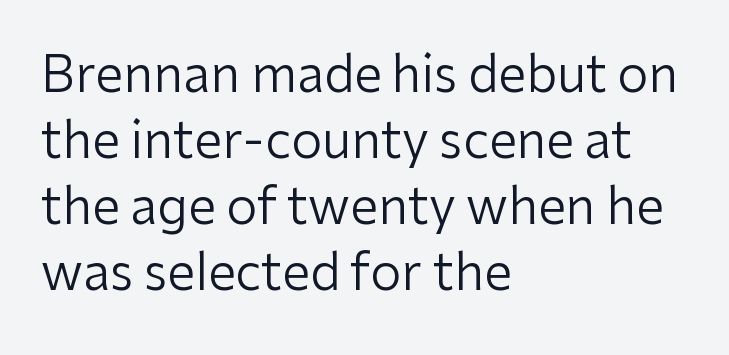
Q: Is the text bold? A: No.
Q: Is the text italic (slanted)? A: No, it is upright.
Q: Is the typeface a serif or a sans-serif typeface? A: Sans-serif.
Q: Is the text underlined? A: No.
Q: How is the paragraph aligned? A: Left-aligned.
Q: Is the spacing between letters normal or unusually wide? A: Normal.
Q: Is the spacing between lines tight, normal or loose? A: Normal.
Q: Width (condensed, normal, or wide)? A: Normal.
Q: Stroke contrast? A: Low.
Q: x-height? A: Medium.
Q: Monospaced? A: No.
